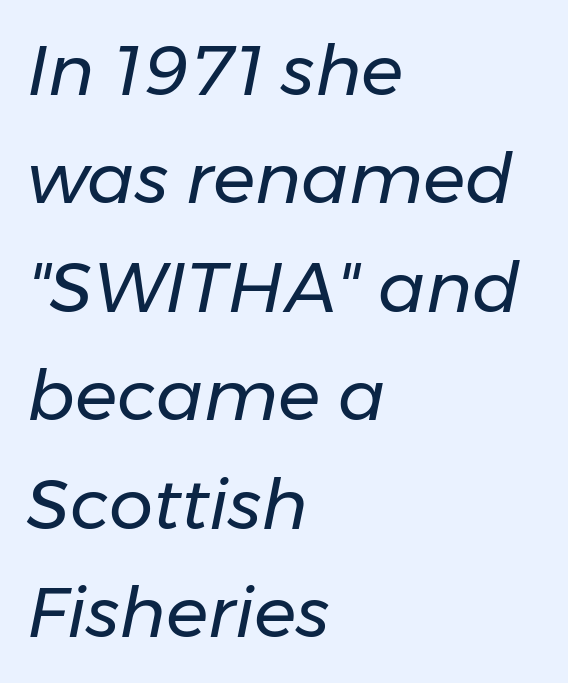
{"italic": "yes", "lean": "right", "slant_degrees": 11, "bold": "no", "weight": "regular", "width": "normal", "stroke_contrast": "low", "x_height": "medium", "monospaced": "no", "underline": "no", "align": "left", "line_spacing": "normal", "line_spacing_ratio": 1.55, "letter_spacing": "normal", "letter_spacing_em": 0.0, "glyph_px": 70}
